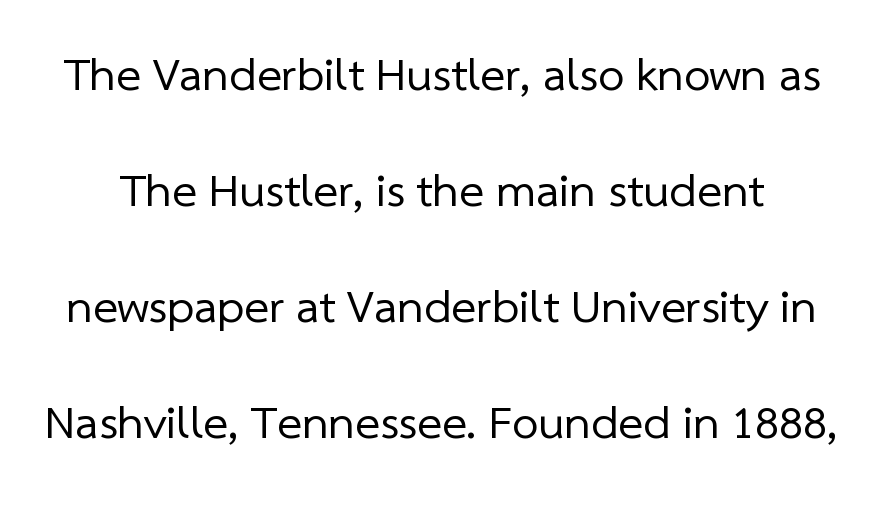
The image shows 47 px regular-weight sans-serif type; set loose line spacing (2.47x), normal letter spacing, not underlined; low stroke contrast and a medium x-height.
